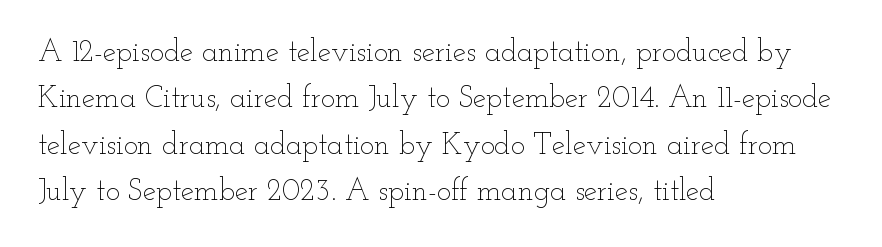
This sample has the flowing, uneven cadence of proportional lettering. Students, note that the glyphs here touch the page at normal intervals. Rule under the text: the space is simply empty. Caption: face not bold, strokes unweighted.
